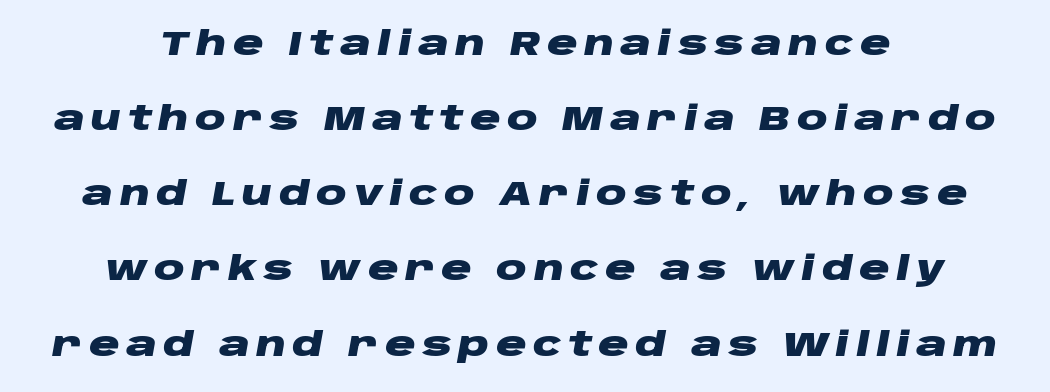
The passage shown stacks its lines with a broad gap. It's the slanting kind of type. A typesetter would call this proportional, since set widths differ per character. Line starts and ends both wander, symmetrically.
